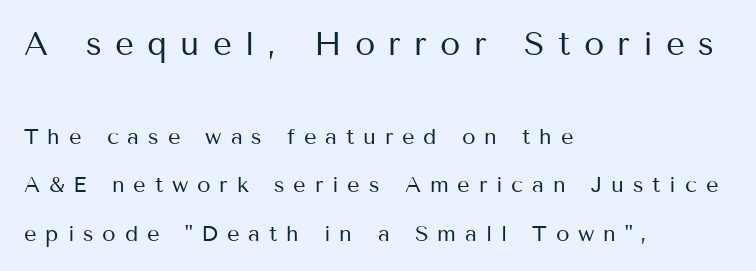
{"serif": "no", "italic": "no", "bold": "no", "weight": "regular", "width": "normal", "stroke_contrast": "medium", "x_height": "medium", "monospaced": "no", "underline": "no", "align": "left", "line_spacing": "loose", "line_spacing_ratio": 2.2, "letter_spacing": "wide", "letter_spacing_em": 0.4, "larger_block": "first", "size_ratio": 1.5, "glyph_px": 33}
